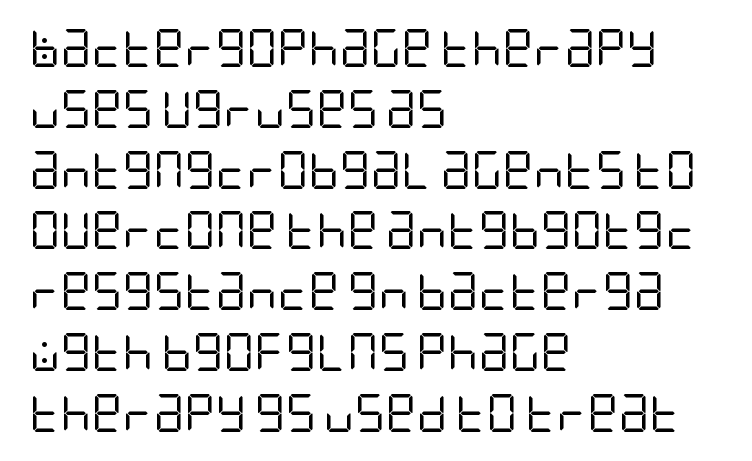
{"serif": "no", "italic": "no", "bold": "no", "weight": "regular", "width": "condensed", "stroke_contrast": "low", "x_height": "large", "underline": "no", "align": "left", "line_spacing": "normal", "line_spacing_ratio": 1.6, "letter_spacing": "normal", "letter_spacing_em": 0.0, "glyph_px": 38}
